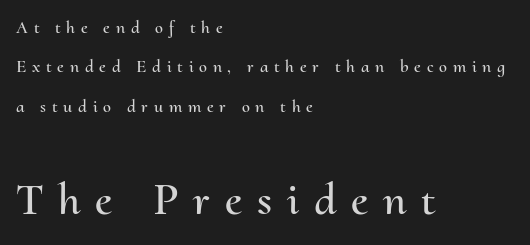
The image shows 46 px text type, upright; set left-aligned, loose line spacing (2.19x), unusually wide letter spacing (+0.32 em), not underlined; the second (bottom) block is 2.56x larger; medium stroke contrast and a small x-height.
